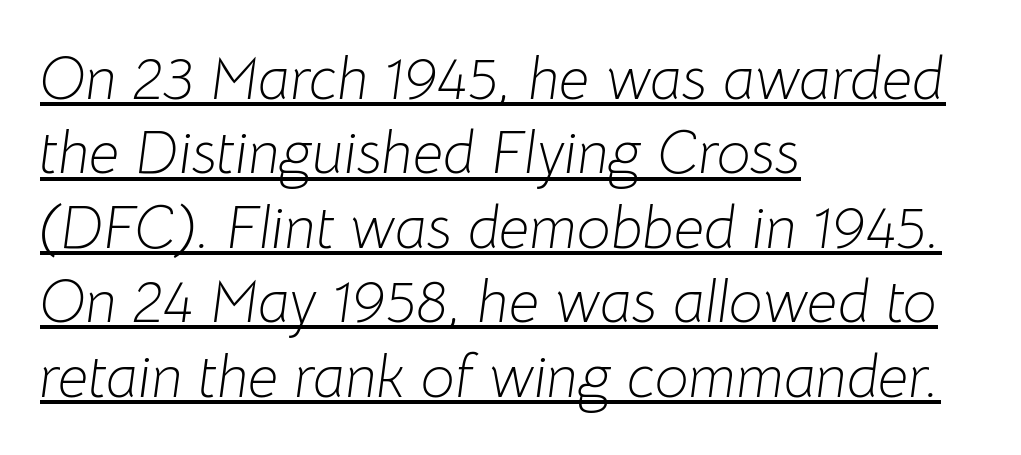
Q: Is the text bold? A: No.
Q: Is the text italic (slanted)? A: Yes, it leans right by about 8 degrees.
Q: Is the text underlined? A: Yes.
Q: How is the paragraph aligned? A: Left-aligned.
Q: Is the spacing between letters normal or unusually wide? A: Normal.
Q: Width (condensed, normal, or wide)? A: Normal.
Q: Stroke contrast? A: Low.
Q: x-height? A: Medium.
Q: Monospaced? A: No.
